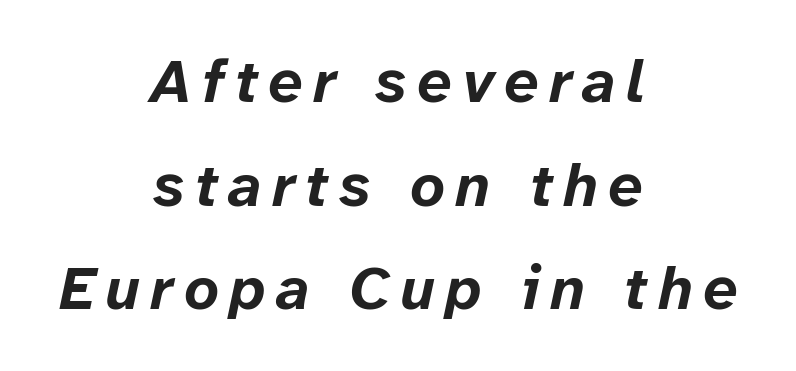
Glance below the letters and you will spot only blank space. You'd pick this weight for a headline — it's a proper bold. A normal amount of white space separates one row of letters from the next. Characters are canted at an angle relative to the baseline's perpendicular.
